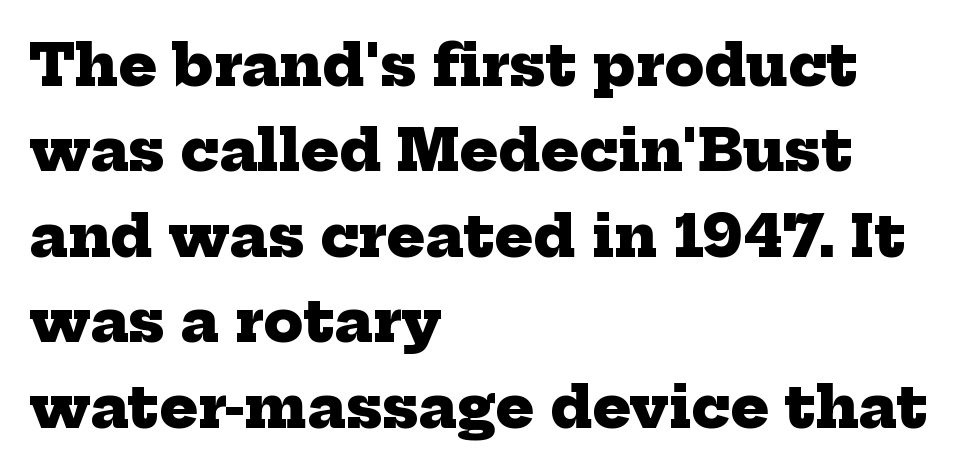
Caption: multi-line text, flush left, ragged right. Reading down the column, the eye jumps a familiar distance to each next line. The letters advance in unequal steps, a hallmark of proportional type. Look at the stroke-to-counter ratio: heavy, a bold. Tracking value appears to be zero — textbook default spacing.
